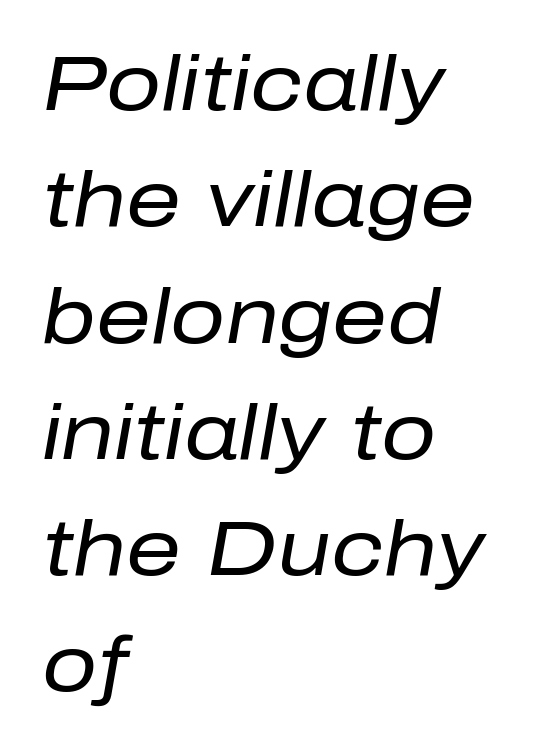
{"italic": "yes", "lean": "right", "slant_degrees": 10, "bold": "no", "weight": "regular", "width": "normal", "stroke_contrast": "low", "x_height": "medium", "monospaced": "no", "underline": "no", "align": "left", "line_spacing": "normal", "line_spacing_ratio": 1.51, "letter_spacing": "normal", "letter_spacing_em": 0.0, "glyph_px": 77}
